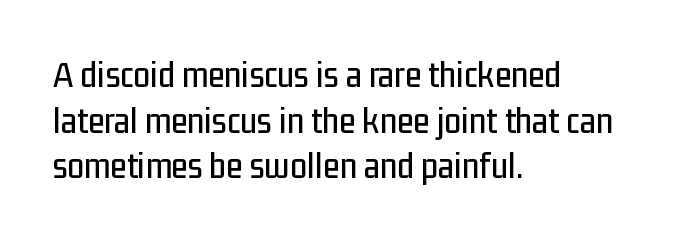
Q: Is the text italic (slanted)? A: No, it is upright.
Q: Is the typeface a serif or a sans-serif typeface? A: Sans-serif.
Q: Is the text underlined? A: No.
Q: How is the paragraph aligned? A: Left-aligned.
Q: Is the spacing between letters normal or unusually wide? A: Normal.
Q: Width (condensed, normal, or wide)? A: Condensed.
Q: Stroke contrast? A: Low.
Q: x-height? A: Medium.
Q: Monospaced? A: No.
